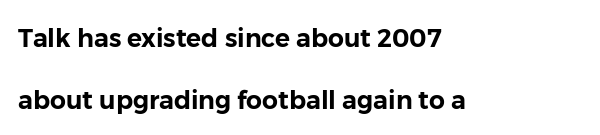
Q: Is the text italic (slanted)? A: No, it is upright.
Q: Is the text underlined? A: No.
Q: How is the paragraph aligned? A: Left-aligned.
Q: Is the spacing between letters normal or unusually wide? A: Normal.
Q: Is the spacing between lines tight, normal or loose? A: Loose.
